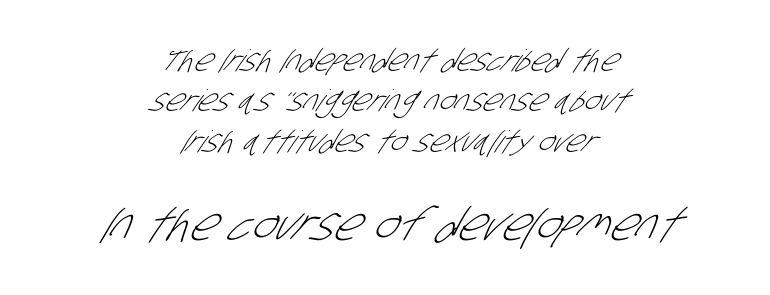
The image shows 45 px light, condensed sans-serif type; set centered, normal line spacing (1.35x), normal letter spacing, not underlined; the second (bottom) block is 1.5x larger; low stroke contrast and a large x-height.
